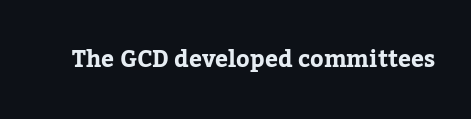
The image shows 23 px bold type, upright; set normal letter spacing, not underlined.
